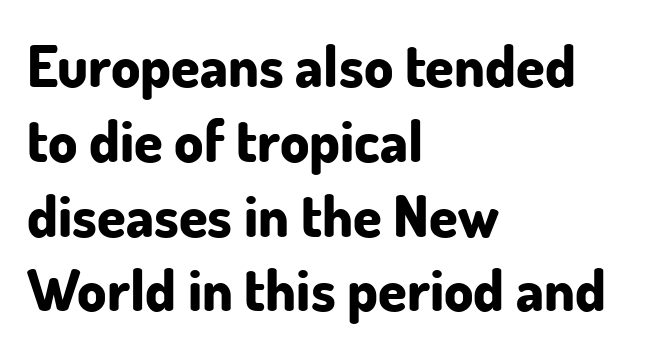
{"serif": "no", "italic": "no", "bold": "yes", "weight": "bold", "width": "normal", "stroke_contrast": "low", "x_height": "small", "monospaced": "no", "underline": "no", "align": "left", "line_spacing": "normal", "line_spacing_ratio": 1.29, "letter_spacing": "normal", "letter_spacing_em": 0.0, "glyph_px": 58}
